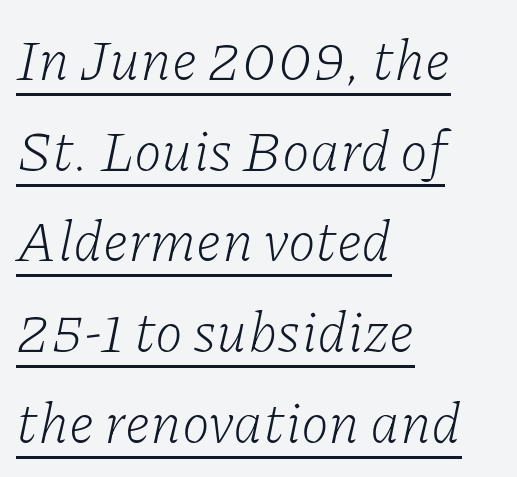
{"serif": "yes", "italic": "yes", "lean": "right", "slant_degrees": 11, "bold": "no", "weight": "light", "width": "normal", "stroke_contrast": "low", "x_height": "medium", "monospaced": "no", "underline": "yes", "align": "left", "line_spacing": "normal", "line_spacing_ratio": 1.59, "letter_spacing": "normal", "letter_spacing_em": 0.0, "glyph_px": 57}
